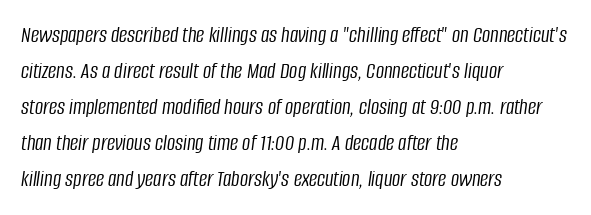
Stems here are at most as thick as an everyday book face. Standard letterfit; no display-style spreading of the glyphs. One glance says typical: line gaps are just what's usual. One-word summary of the alignment: left. Slant detected: the letters are inclined. Lines of text with bare space underneath.
